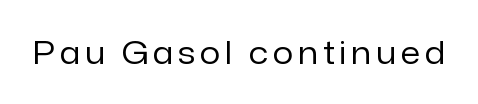
The image shows 32 px regular-weight sans-serif type, upright; set not underlined; low stroke contrast and a medium x-height.
